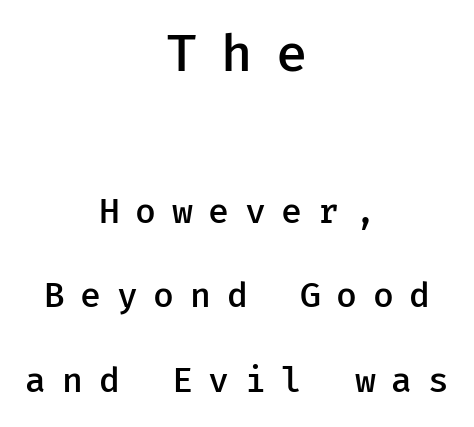
{"serif": "no", "italic": "no", "bold": "semi", "weight": "semibold", "width": "normal", "stroke_contrast": "low", "x_height": "medium", "underline": "no", "align": "center", "line_spacing": "loose", "line_spacing_ratio": 2.49, "letter_spacing": "wide", "letter_spacing_em": 0.46, "larger_block": "first", "size_ratio": 1.5, "glyph_px": 51}
